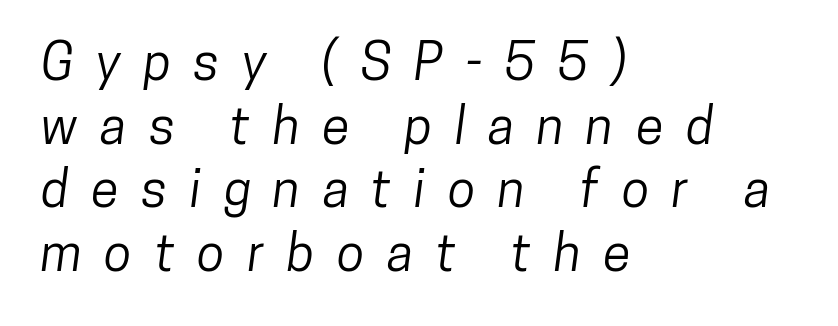
The image shows 51 px condensed sans-serif type; set left-aligned, normal line spacing (1.25x), unusually wide letter spacing (+0.44 em), not underlined; low stroke contrast and a medium x-height.
